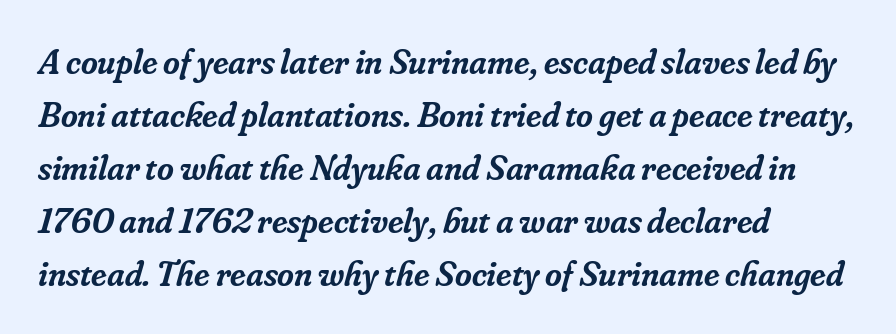
{"serif": "yes", "italic": "yes", "lean": "right", "slant_degrees": 16, "bold": "semi", "weight": "semibold", "width": "normal", "stroke_contrast": "low", "x_height": "small", "monospaced": "no", "underline": "no", "align": "left", "line_spacing": "normal", "line_spacing_ratio": 1.47, "letter_spacing": "normal", "letter_spacing_em": 0.0, "glyph_px": 36}
